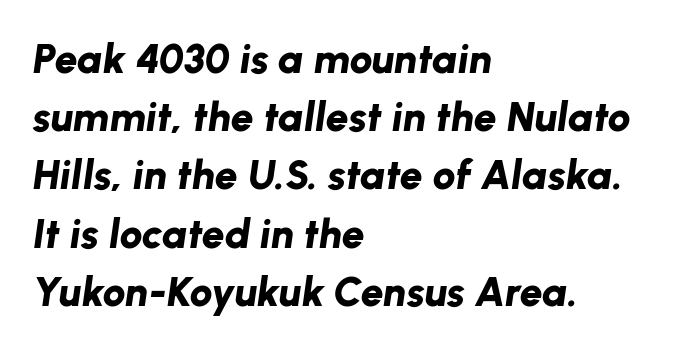
{"italic": "yes", "lean": "right", "slant_degrees": 8, "bold": "yes", "weight": "bold", "width": "normal", "stroke_contrast": "low", "x_height": "medium", "monospaced": "no", "underline": "no", "align": "left", "line_spacing": "normal", "line_spacing_ratio": 1.42, "letter_spacing": "normal", "letter_spacing_em": 0.0, "glyph_px": 41}
